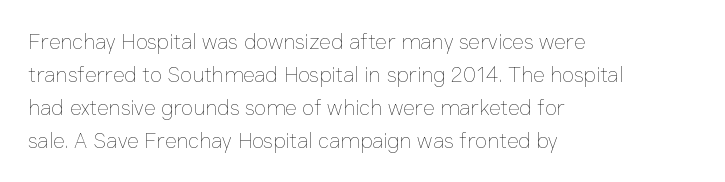
Q: Is the text bold? A: No.
Q: Is the text italic (slanted)? A: No, it is upright.
Q: Is the text underlined? A: No.
Q: How is the paragraph aligned? A: Left-aligned.
Q: Is the spacing between letters normal or unusually wide? A: Normal.
Q: Is the spacing between lines tight, normal or loose? A: Normal.
